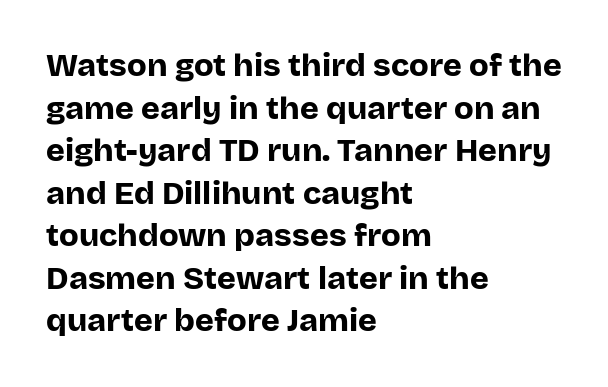
The image shows 32 px bold sans-serif type, upright; set left-aligned, normal line spacing (1.33x), normal letter spacing, not underlined; low stroke contrast and a large x-height.
